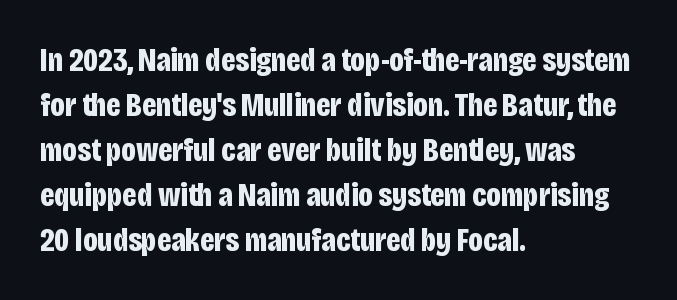
The image shows 33 px bold, condensed sans-serif type, upright; set left-aligned, normal line spacing (1.36x), normal letter spacing, not underlined; low stroke contrast and a large x-height.
